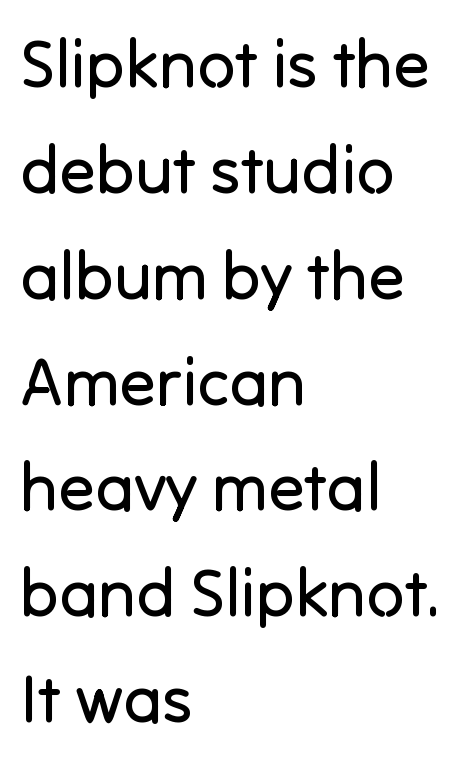
The lettering holds an erect, upright posture throughout. Whoever set this chose a conventional vertical rhythm. Line beginnings align vertically; line endings do not. The weight would be labelled regular, book, light, or lighter still.
